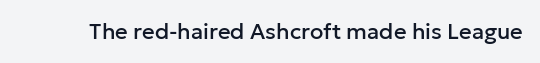
Tall strokes in this sample are plumb rather than angled. Short note: letters normally spaced. Lines of text with bare space underneath.
